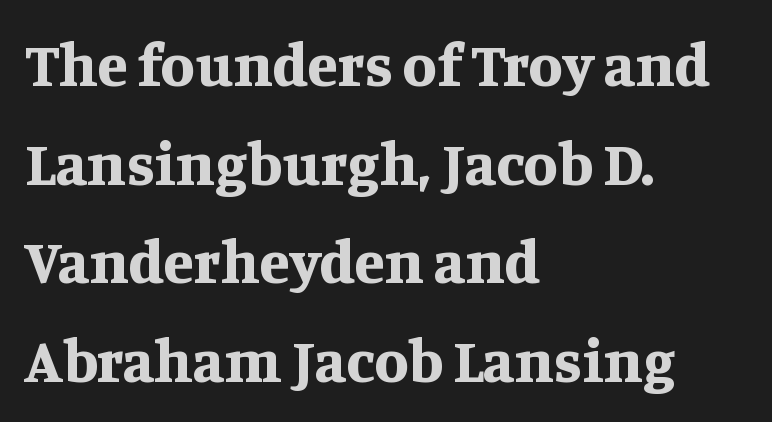
Alignment: flush left. You could not count columns in this text — the font is proportionally spaced. Is there much room between lines? A standard amount, neither cramped nor airy. A clean baseline with only descenders dipping below it. The passage shown is emphatically bold.
